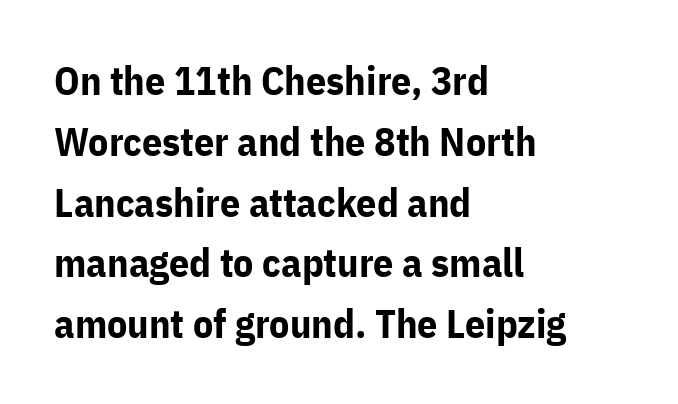
Check under the words: just untouched page. This sample uses a sans-serif face. Tracking value appears to be zero — textbook default spacing. A full-strength bold gives these letters their thick strokes. The axis of the letterforms is exactly vertical.
